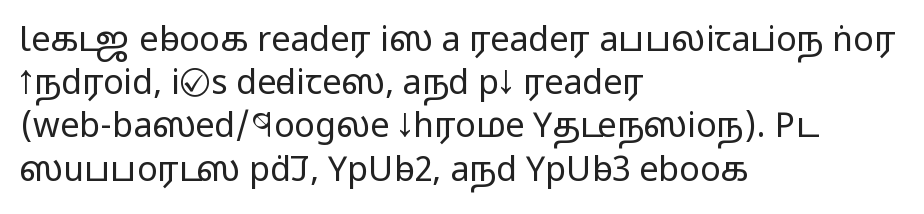
The image shows 34 px regular-weight, wide sans-serif type, upright; set left-aligned, normal line spacing (1.27x), normal letter spacing, not underlined; low stroke contrast and a medium x-height.
